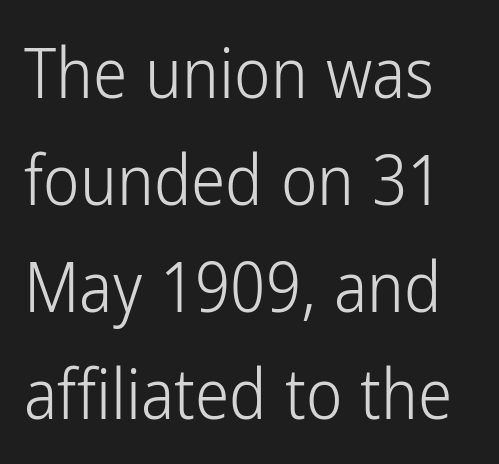
Q: Is the text bold? A: No.
Q: Is the text italic (slanted)? A: No, it is upright.
Q: Is the typeface a serif or a sans-serif typeface? A: Sans-serif.
Q: Is the text underlined? A: No.
Q: Is the spacing between letters normal or unusually wide? A: Normal.
Q: Is the spacing between lines tight, normal or loose? A: Normal.
Q: Width (condensed, normal, or wide)? A: Condensed.
Q: Stroke contrast? A: Low.
Q: x-height? A: Medium.
Q: Monospaced? A: No.
